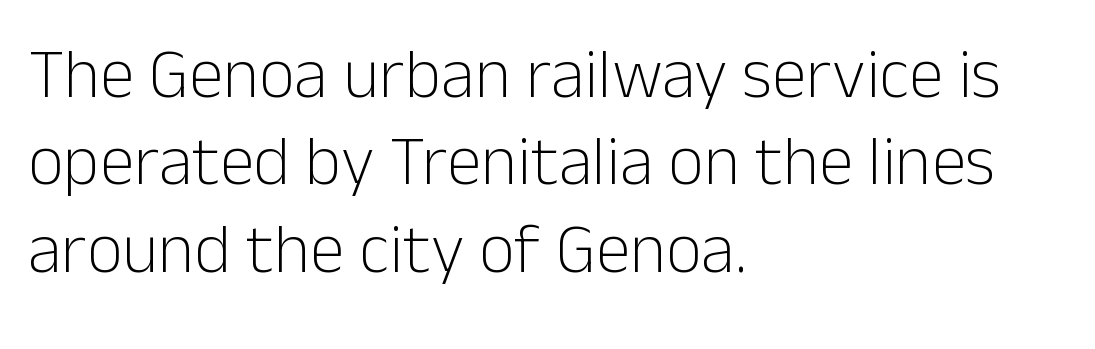
{"serif": "no", "italic": "no", "bold": "no", "weight": "light", "width": "normal", "stroke_contrast": "low", "x_height": "medium", "monospaced": "no", "underline": "no", "align": "left", "line_spacing": "normal", "line_spacing_ratio": 1.25, "letter_spacing": "normal", "letter_spacing_em": 0.0, "glyph_px": 70}
